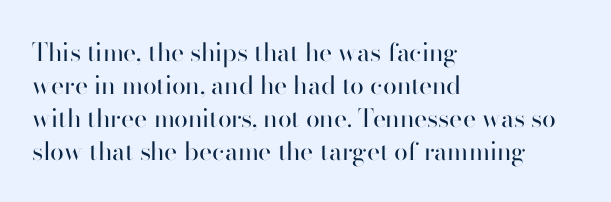
{"italic": "no", "bold": "no", "underline": "no", "align": "left", "line_spacing": "normal", "line_spacing_ratio": 1.32, "letter_spacing": "normal", "letter_spacing_em": 0.0, "glyph_px": 25}
